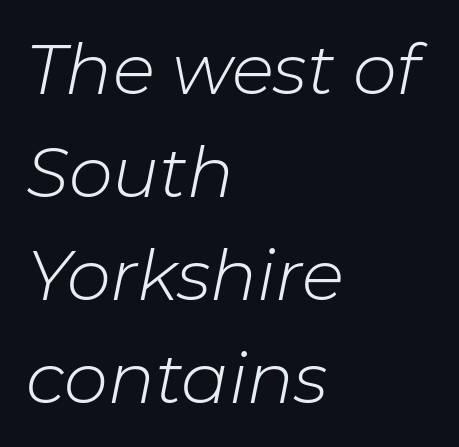
Q: Is the text bold? A: No.
Q: Is the text italic (slanted)? A: Yes, it leans right by about 11 degrees.
Q: Is the text underlined? A: No.
Q: How is the paragraph aligned? A: Left-aligned.
Q: Is the spacing between letters normal or unusually wide? A: Normal.
Q: Is the spacing between lines tight, normal or loose? A: Normal.
Q: Width (condensed, normal, or wide)? A: Normal.
Q: Stroke contrast? A: Low.
Q: x-height? A: Medium.
Q: Monospaced? A: No.
